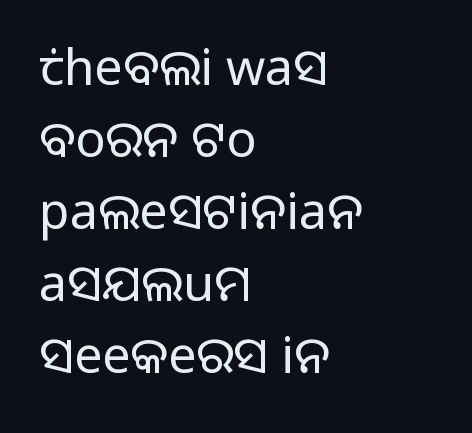
Bare-footed words on every line. A classic flush-left, rag-right setting is used for this passage. A typesetter would call this proportional, since set widths differ per character. Horizontal bands of white between lines are of average thickness. This rendering employs a face without finishing strokes, i.e., a sans-serif. Is this a heavy cut? Hardly; it is regular or lighter.
